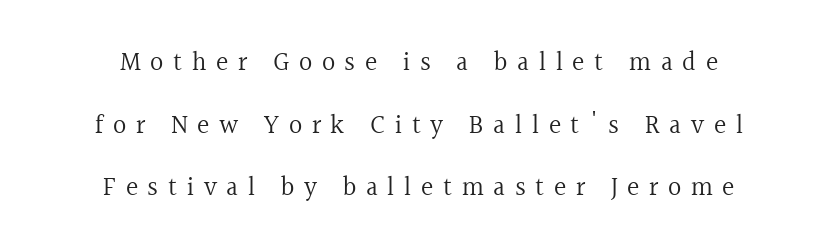
The image shows 26 px text type, upright; set centered, loose line spacing (2.41x), unusually wide letter spacing (+0.37 em), not underlined.
